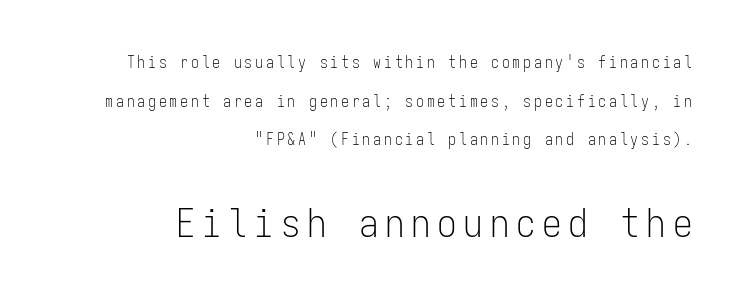
The image shows 39 px light, condensed sans-serif type, upright, monospaced; set right-aligned, loose line spacing (2.41x), not underlined; the second (bottom) block is 2.44x larger; low stroke contrast and a medium x-height.
